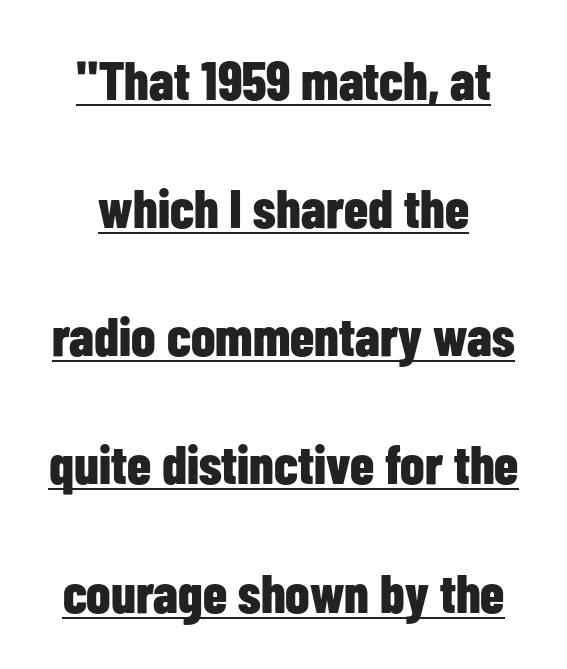
Nothing sits at the stroke ends, so this counts as sans-serif. This rendering leaves character spacing at its baseline value. Plenty of ink on the page — the face is bold. Nope, not italic — everything's standing straight.
